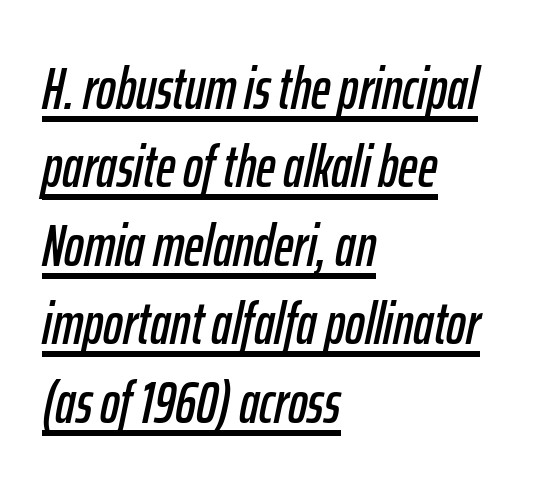
The image shows 59 px condensed type, italic (leaning right); set left-aligned, normal line spacing (1.33x), normal letter spacing, underlined; low stroke contrast and a medium x-height.
